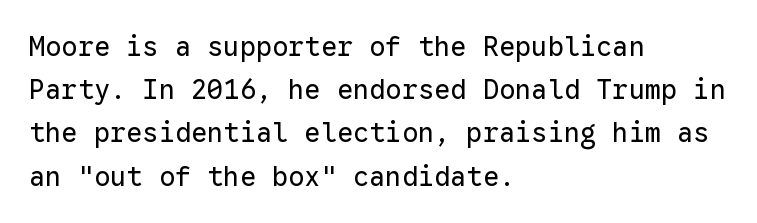
The image shows 27 px text type, upright; set left-aligned, normal line spacing (1.6x), normal letter spacing, not underlined.
